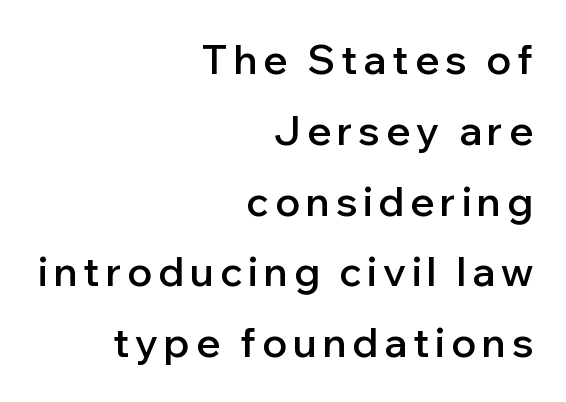
The image shows 40 px semibold sans-serif type, upright; set right-aligned, line spacing 1.77x, not underlined; low stroke contrast and a medium x-height.
